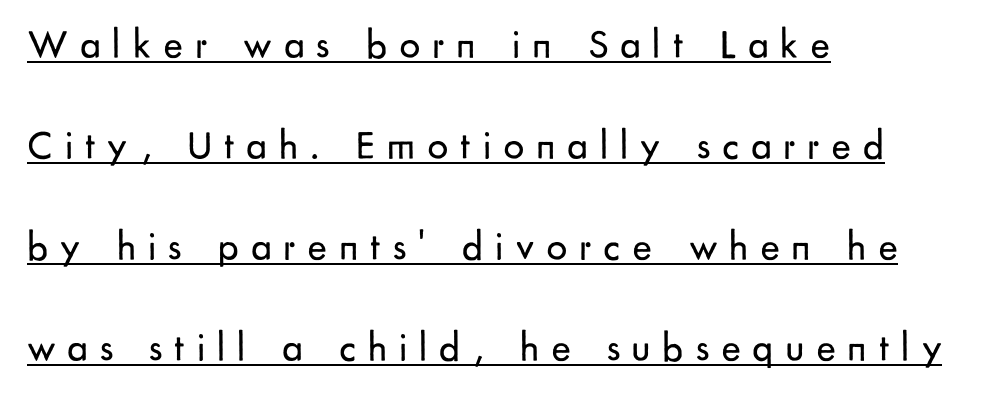
The image shows 41 px regular-weight sans-serif type, upright; set left-aligned, loose line spacing (2.46x), unusually wide letter spacing (+0.29 em), underlined; low stroke contrast and a small x-height.
